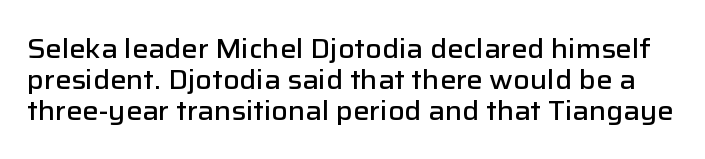
{"italic": "no", "bold": "semi", "underline": "no", "line_spacing": "tight", "line_spacing_ratio": 1.14, "letter_spacing": "normal", "letter_spacing_em": 0.0, "glyph_px": 27}
